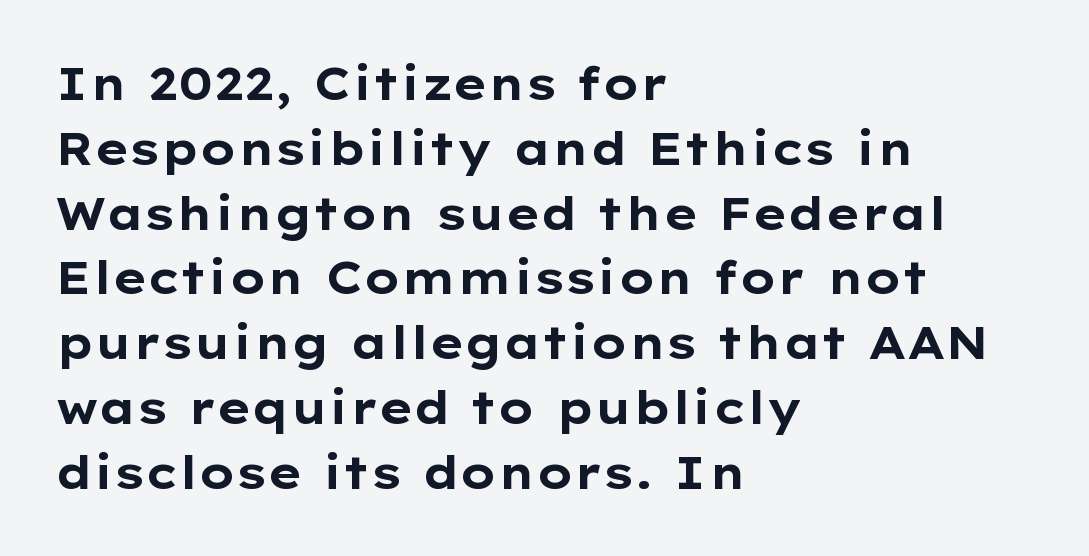
Pretty heavy lettering here — definitely bold. There is no visible air inserted between adjacent glyphs. The string is rendered with underlining switched off. Unlike italic type, these characters show no tilt at all. The paragraph shown leans on its left margin. Reading down the column, the eye jumps a familiar distance to each next line.
